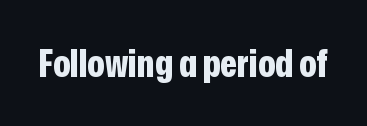
The image shows 39 px bold, condensed sans-serif type, upright; set normal letter spacing, not underlined; low stroke contrast and a medium x-height.
